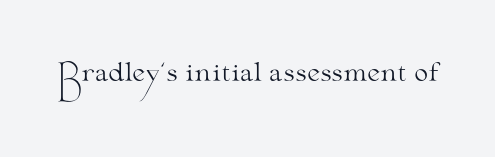
The rendering keeps characters at their native spacing. The font sits on the lighter half of the weight spectrum, regular included. Quick note: underline off. Is there any slant? The stems are plumb.
